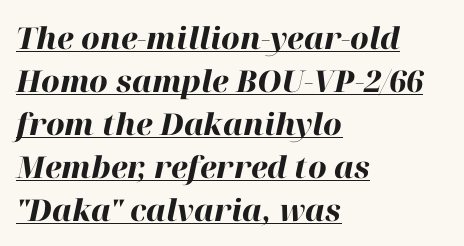
The image shows 30 px heavy type, italic (leaning right); set left-aligned, normal line spacing (1.43x), normal letter spacing, underlined; high stroke contrast and a medium x-height.
